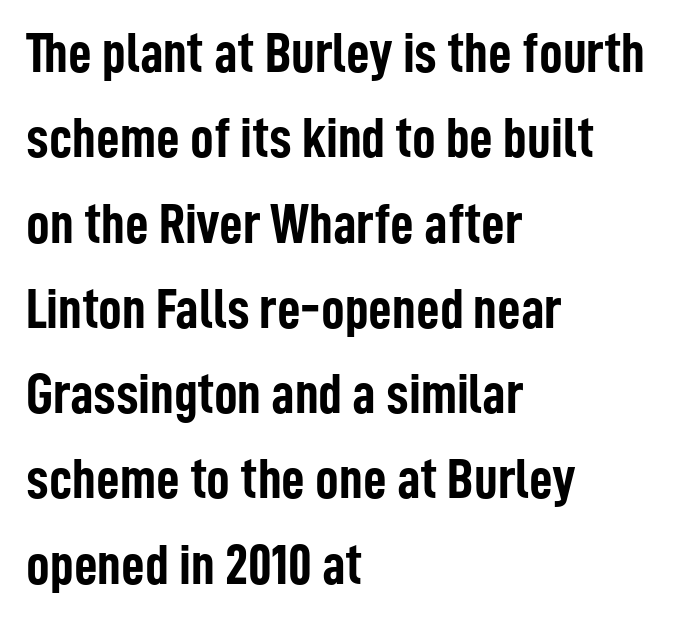
The image shows 58 px semibold, condensed sans-serif type, upright; set left-aligned, normal line spacing (1.47x), normal letter spacing, not underlined; low stroke contrast and a medium x-height.
